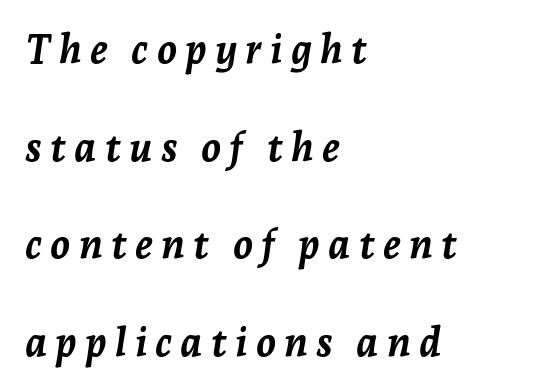
Interline gaps are noticeably wide in this sample. Here the designer chose a conventional face with non-uniform glyph widths. How heavy is the stroke? Heavy — this is a bold. Rendered with sloped, italic letterforms. The compositor pushed each line to the left boundary.
